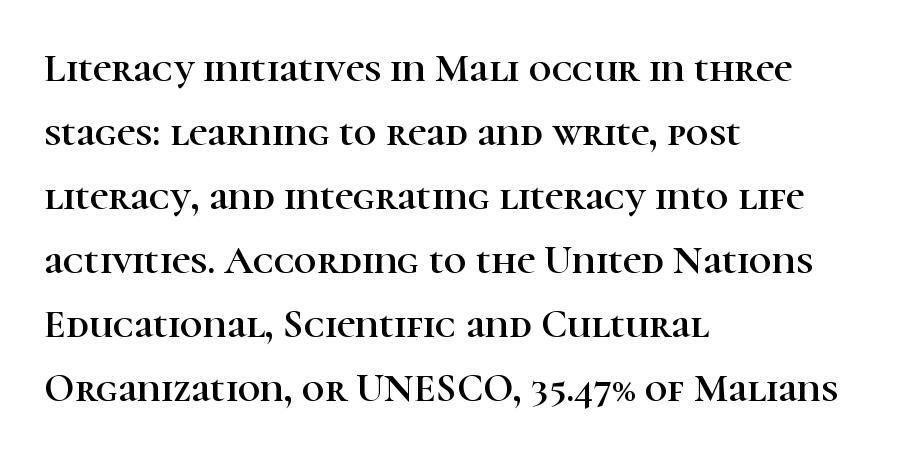
The image shows 40 px serif type, upright; set left-aligned, normal line spacing (1.6x), normal letter spacing, not underlined; high stroke contrast and a medium x-height.
